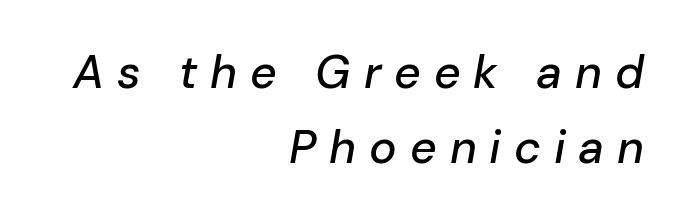
Q: Is the text italic (slanted)? A: Yes, it leans right by about 10 degrees.
Q: Is the text underlined? A: No.
Q: How is the paragraph aligned? A: Right-aligned.
Q: Is the spacing between letters normal or unusually wide? A: Unusually wide.
Q: Is the spacing between lines tight, normal or loose? A: Normal.
Q: Width (condensed, normal, or wide)? A: Normal.
Q: Stroke contrast? A: Low.
Q: x-height? A: Medium.
Q: Monospaced? A: No.
